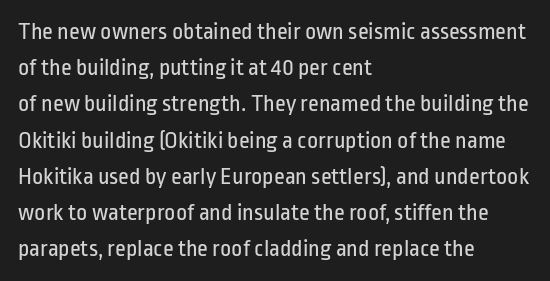
Default kerning and tracking; the words read as compact shapes. Tall strokes in this sample are plumb rather than angled. This rendering uses left alignment, leaving the right contour irregular. Students, observe: this is what conventionally led text looks like. Each stroke keeps to a modest, everyday thickness or less. Honestly, there is no underline to notice here at all.
